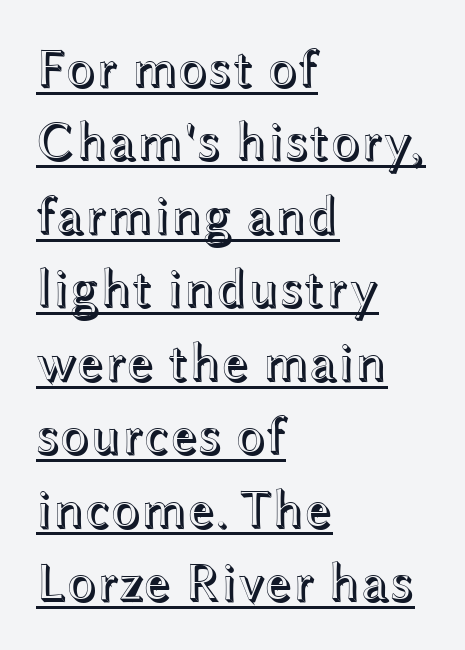
{"italic": "no", "width": "wide", "x_height": "medium", "monospaced": "no", "underline": "yes", "align": "left", "line_spacing": "normal", "line_spacing_ratio": 1.36, "letter_spacing": "normal", "letter_spacing_em": 0.0, "glyph_px": 54}
